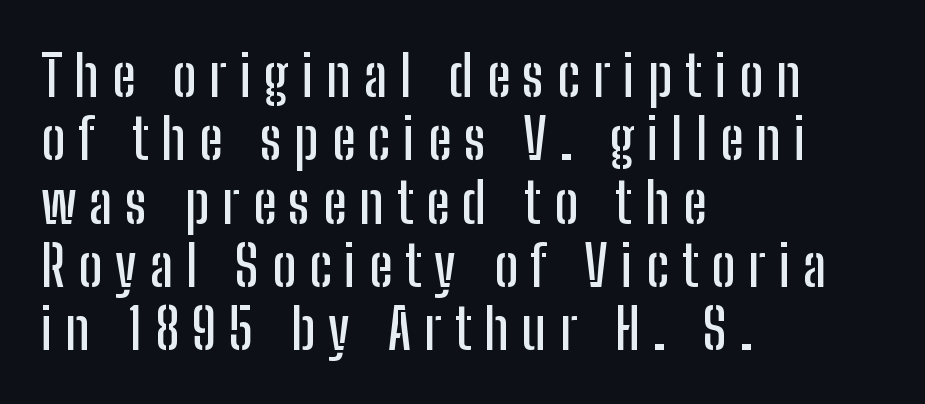
Q: Is the text italic (slanted)? A: No, it is upright.
Q: Is the typeface a serif or a sans-serif typeface? A: Sans-serif.
Q: Is the text underlined? A: No.
Q: How is the paragraph aligned? A: Left-aligned.
Q: Is the spacing between letters normal or unusually wide? A: Unusually wide.
Q: Is the spacing between lines tight, normal or loose? A: Tight.
Q: Width (condensed, normal, or wide)? A: Condensed.
Q: Stroke contrast? A: Low.
Q: x-height? A: Medium.
Q: Monospaced? A: No.
